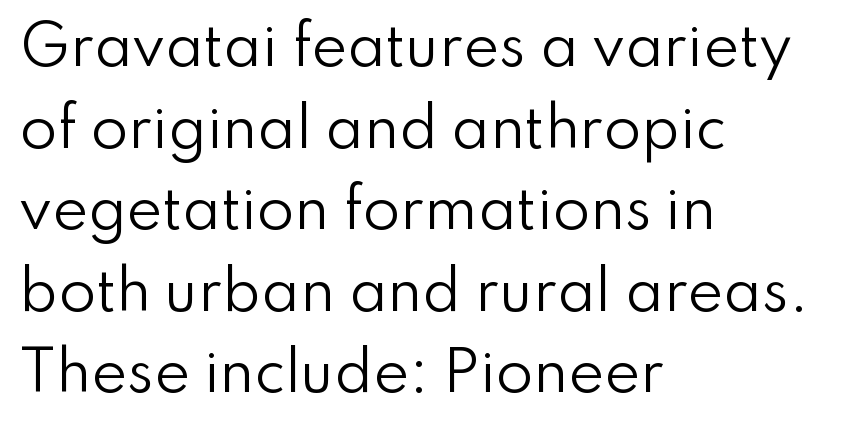
Q: Is the text bold? A: No.
Q: Is the text italic (slanted)? A: No, it is upright.
Q: Is the typeface a serif or a sans-serif typeface? A: Sans-serif.
Q: Is the text underlined? A: No.
Q: How is the paragraph aligned? A: Left-aligned.
Q: Is the spacing between letters normal or unusually wide? A: Normal.
Q: Is the spacing between lines tight, normal or loose? A: Normal.
Q: Width (condensed, normal, or wide)? A: Normal.
Q: Stroke contrast? A: Low.
Q: x-height? A: Small.
Q: Monospaced? A: No.
